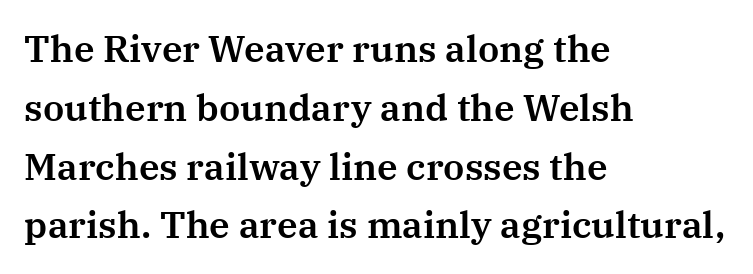
Q: Is the text italic (slanted)? A: No, it is upright.
Q: Is the typeface a serif or a sans-serif typeface? A: Serif.
Q: Is the text underlined? A: No.
Q: How is the paragraph aligned? A: Left-aligned.
Q: Is the spacing between letters normal or unusually wide? A: Normal.
Q: Is the spacing between lines tight, normal or loose? A: Normal.
Q: Width (condensed, normal, or wide)? A: Normal.
Q: Stroke contrast? A: Medium.
Q: x-height? A: Medium.
Q: Monospaced? A: No.
